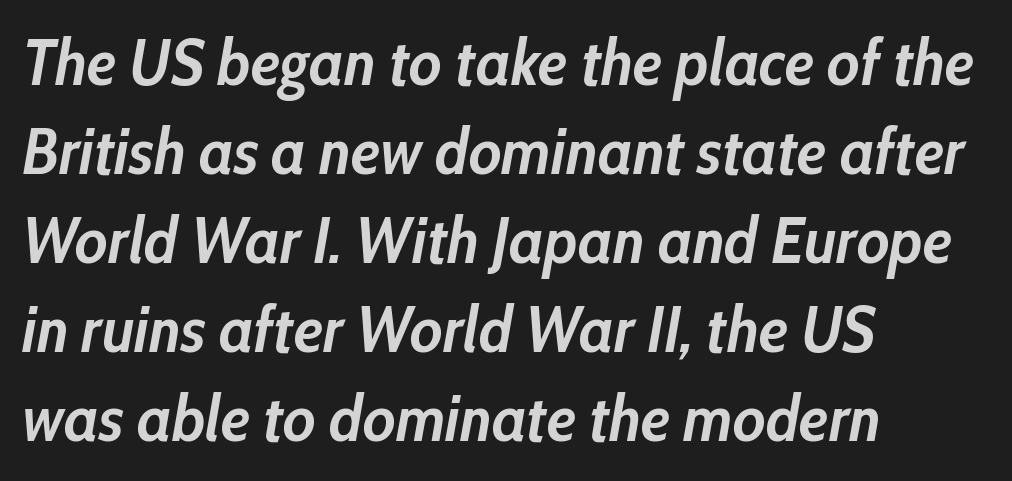
How are the letters spaced? Ordinarily, with no added tracking. The lines are quadded left. Strokes here are thick enough to call this a true bold. Leading matches the norm, producing a regular column.
